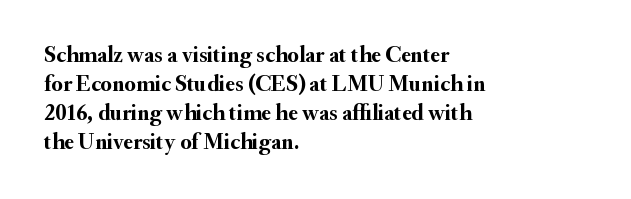
{"italic": "no", "bold": "yes", "underline": "no", "align": "left", "line_spacing": "normal", "line_spacing_ratio": 1.26, "letter_spacing": "normal", "letter_spacing_em": 0.0, "glyph_px": 23}
